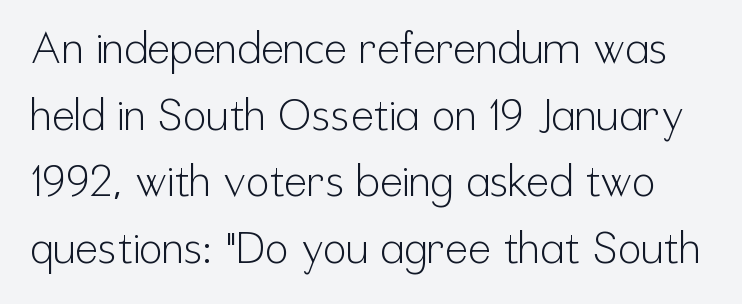
The image shows 43 px light, condensed sans-serif type, upright; set normal line spacing (1.55x), normal letter spacing, not underlined; low stroke contrast and a medium x-height.
